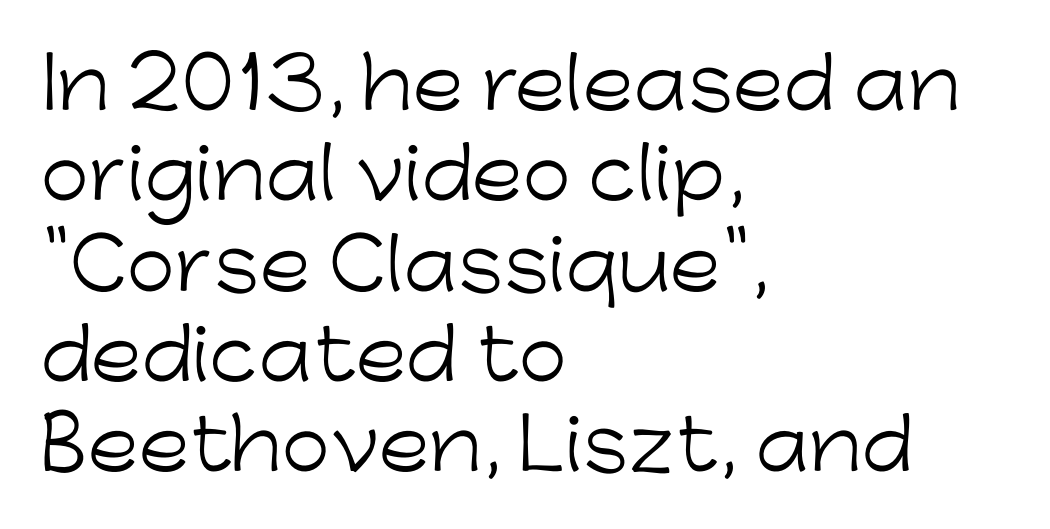
The image shows 70 px light sans-serif type, upright; set left-aligned, normal line spacing (1.29x), normal letter spacing, not underlined; low stroke contrast and a medium x-height.
